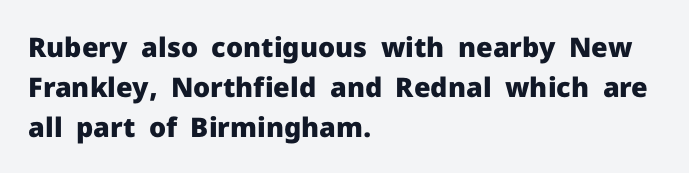
{"italic": "no", "bold": "yes", "underline": "no", "align": "left", "line_spacing": "normal", "line_spacing_ratio": 1.48, "letter_spacing": "normal", "letter_spacing_em": 0.0, "glyph_px": 27}
